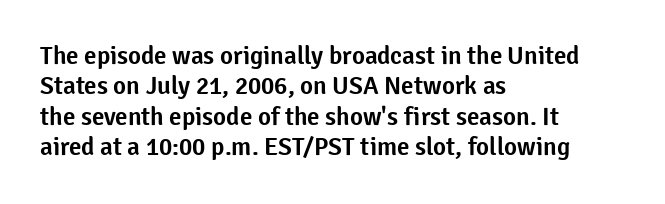
The typography opts for an upright posture over an oblique one. The letterforms sit shoulder to shoulder at normal distance. Compared with a centered layout, this one pins lines to the left instead. Descenders are the only things crossing below the line.
